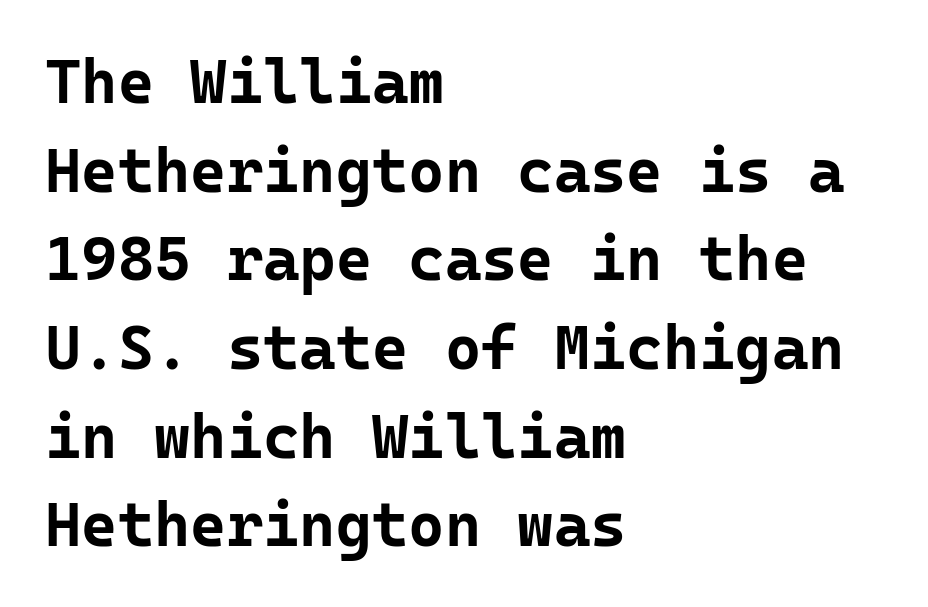
The image shows 62 px bold sans-serif type, upright, monospaced; set left-aligned, normal line spacing (1.43x), normal letter spacing, not underlined; low stroke contrast and a medium x-height.
